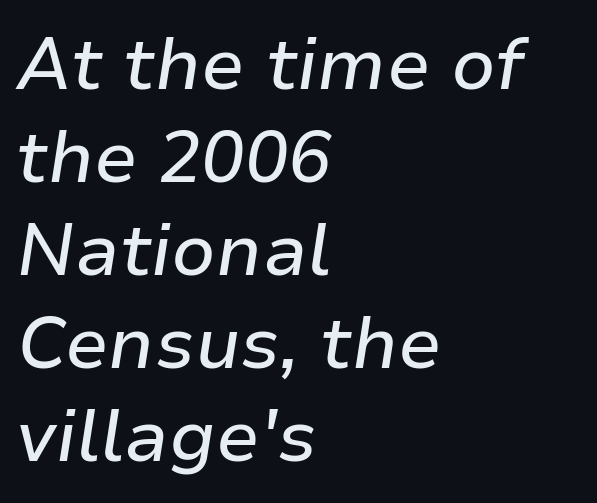
{"italic": "yes", "lean": "right", "slant_degrees": 9, "width": "normal", "stroke_contrast": "low", "x_height": "medium", "monospaced": "no", "underline": "no", "align": "left", "line_spacing": "normal", "line_spacing_ratio": 1.29, "letter_spacing": "normal", "letter_spacing_em": 0.0, "glyph_px": 72}
